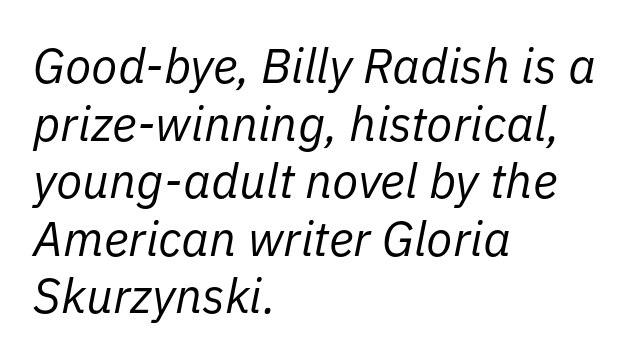
{"italic": "yes", "lean": "right", "slant_degrees": 11, "bold": "no", "weight": "regular", "width": "normal", "stroke_contrast": "low", "x_height": "medium", "monospaced": "no", "underline": "no", "align": "left", "line_spacing_ratio": 1.2, "letter_spacing": "normal", "letter_spacing_em": 0.0, "glyph_px": 48}
